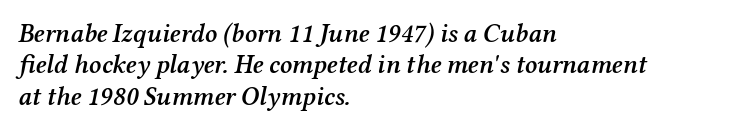
The lines in this sample share a left origin and differ only in where they stop. The glyphs have the mass of a demibold cut, below bold. Clear beneath every line of the passage. Here the glyphs are tracked normally, forming tight word shapes. The specimen reads as italic at a glance.
